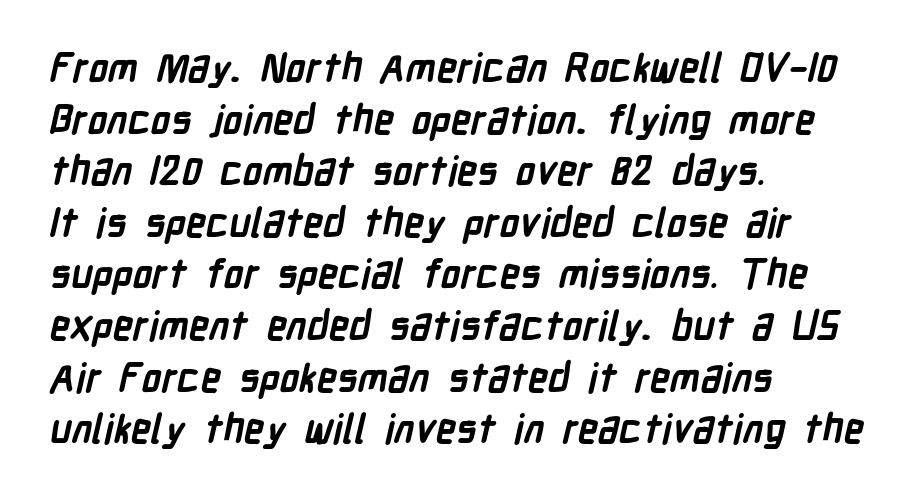
The image shows 40 px semibold, condensed sans-serif type; set left-aligned, normal line spacing (1.29x), normal letter spacing, not underlined; low stroke contrast and a medium x-height.
